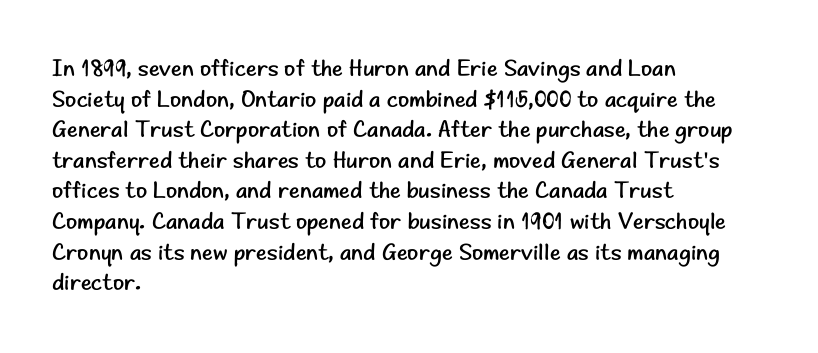
Q: Is the text bold? A: No.
Q: Is the text italic (slanted)? A: No, it is upright.
Q: Is the text underlined? A: No.
Q: How is the paragraph aligned? A: Left-aligned.
Q: Is the spacing between letters normal or unusually wide? A: Normal.
Q: Is the spacing between lines tight, normal or loose? A: Normal.
